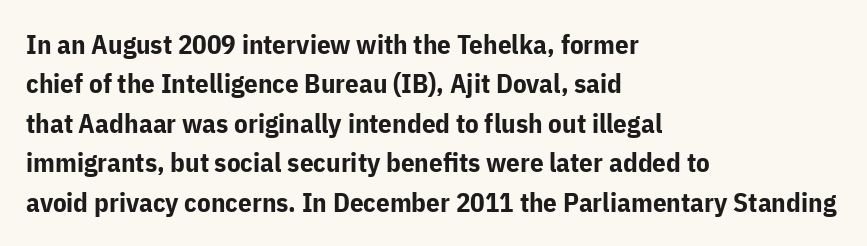
Q: Is the text bold? A: Yes.
Q: Is the text italic (slanted)? A: No, it is upright.
Q: Is the text underlined? A: No.
Q: How is the paragraph aligned? A: Left-aligned.
Q: Is the spacing between letters normal or unusually wide? A: Normal.
Q: Is the spacing between lines tight, normal or loose? A: Normal.
